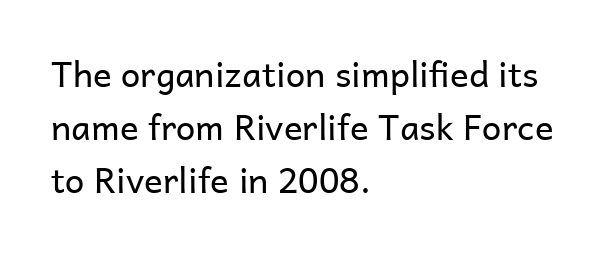
Character widths vary here, with narrow letters taking less room than wide ones. The lines are quadded left. Look at the bottom of the vertical strokes: they stop flat, with no serifs. Baseline-to-baseline distance is the conventional proportion of letter height. The type is set solid horizontally, with unmodified tracking. The font is comparable to plain body text, perhaps lighter.
